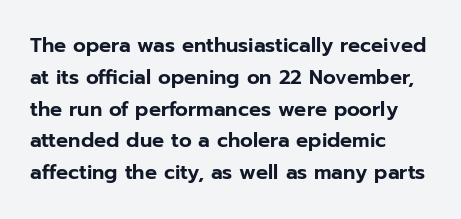
{"italic": "no", "underline": "no", "align": "left", "line_spacing": "normal", "line_spacing_ratio": 1.59, "letter_spacing": "normal", "letter_spacing_em": 0.0, "glyph_px": 20}
